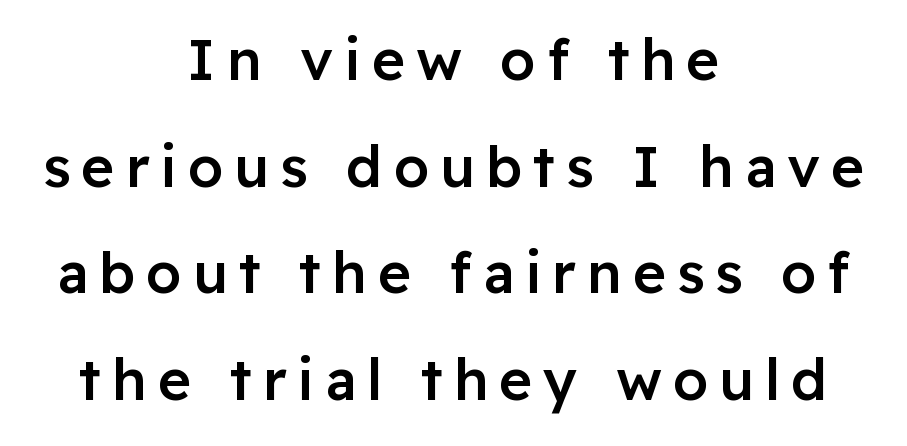
{"serif": "no", "italic": "no", "bold": "semi", "weight": "semibold", "width": "normal", "stroke_contrast": "low", "x_height": "medium", "monospaced": "no", "underline": "no", "align": "center", "line_spacing_ratio": 1.87, "glyph_px": 57}
